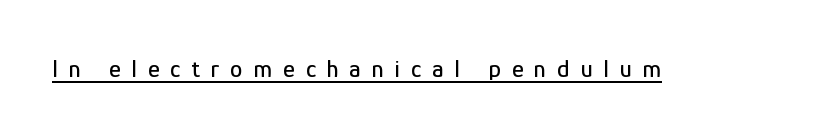
The image shows 25 px text type, upright; set unusually wide letter spacing (+0.44 em), underlined.
